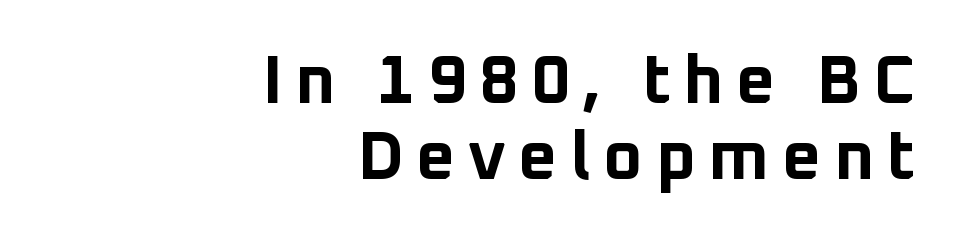
Interline gaps are noticeably narrow in this sample. Note the varied advance widths — an 'i' is clearly narrower than an 'm'. The passage is arranged like a letterhead date or caption credit — flush right. Check where the strokes stop: nothing finishes them off — pure sans.
